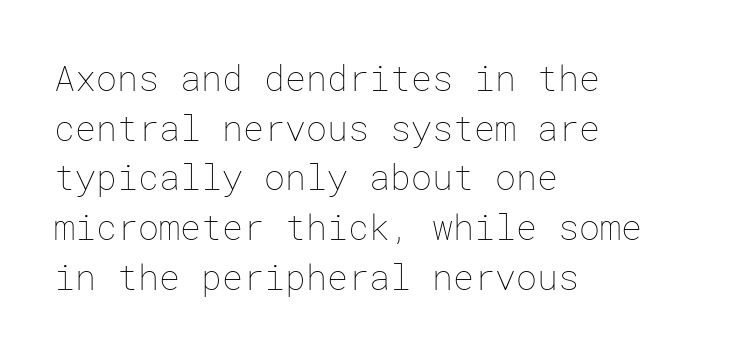
The image shows 35 px thin type, upright; set left-aligned, normal line spacing (1.42x), normal letter spacing, not underlined; low stroke contrast and a medium x-height.
